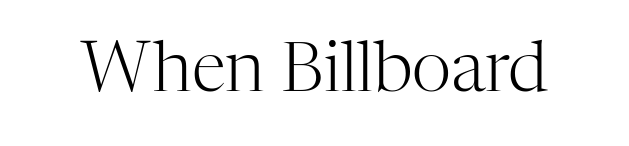
Q: Is the text bold? A: No.
Q: Is the text italic (slanted)? A: No, it is upright.
Q: Is the typeface a serif or a sans-serif typeface? A: Serif.
Q: Is the text underlined? A: No.
Q: Is the spacing between letters normal or unusually wide? A: Normal.
Q: Width (condensed, normal, or wide)? A: Normal.
Q: Stroke contrast? A: High.
Q: x-height? A: Medium.
Q: Monospaced? A: No.
